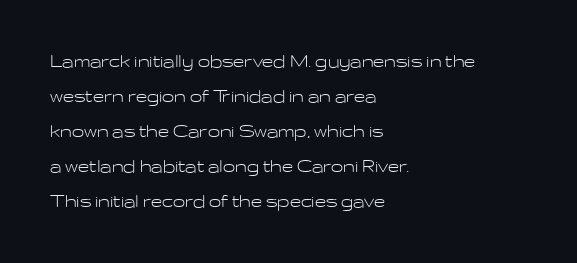
{"italic": "no", "bold": "no", "underline": "no", "align": "left", "line_spacing": "normal", "line_spacing_ratio": 1.59, "letter_spacing": "normal", "letter_spacing_em": 0.0, "glyph_px": 22}
